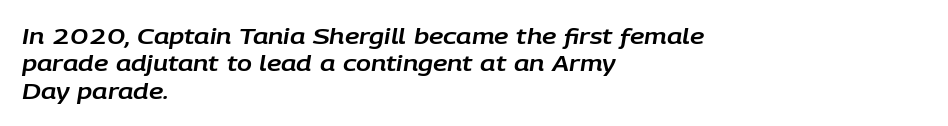
Q: Is the text italic (slanted)? A: Yes, it leans right by about 9 degrees.
Q: Is the text underlined? A: No.
Q: How is the paragraph aligned? A: Left-aligned.
Q: Is the spacing between letters normal or unusually wide? A: Normal.
